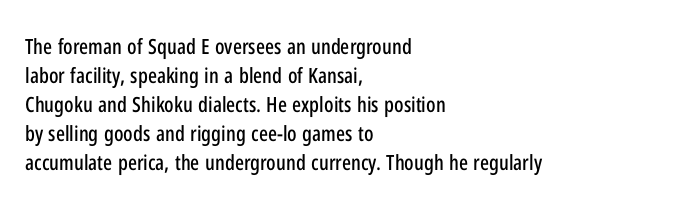
{"italic": "no", "underline": "no", "align": "left", "line_spacing": "normal", "line_spacing_ratio": 1.38, "letter_spacing": "normal", "letter_spacing_em": 0.0, "glyph_px": 21}
